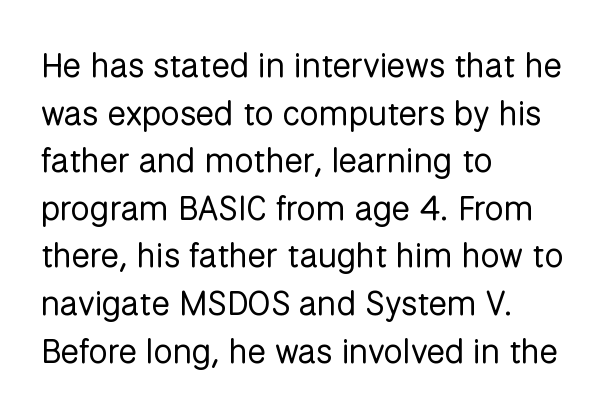
The image shows 34 px regular-weight sans-serif type, upright; set left-aligned, normal line spacing (1.4x), normal letter spacing, not underlined; low stroke contrast and a medium x-height.
